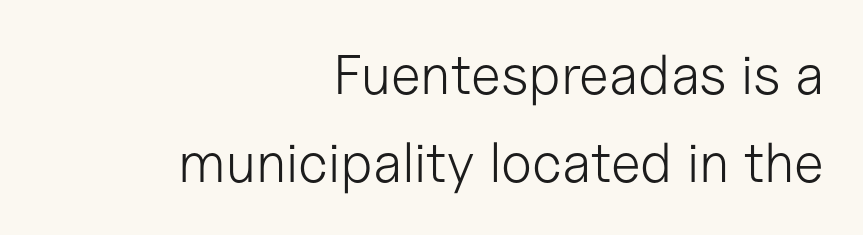
Q: Is the text bold? A: No.
Q: Is the text italic (slanted)? A: No, it is upright.
Q: Is the typeface a serif or a sans-serif typeface? A: Sans-serif.
Q: Is the text underlined? A: No.
Q: How is the paragraph aligned? A: Right-aligned.
Q: Is the spacing between letters normal or unusually wide? A: Normal.
Q: Is the spacing between lines tight, normal or loose? A: Normal.
Q: Width (condensed, normal, or wide)? A: Normal.
Q: Stroke contrast? A: Low.
Q: x-height? A: Medium.
Q: Monospaced? A: No.
